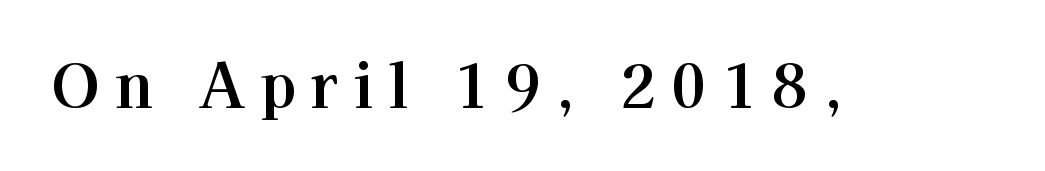
{"serif": "yes", "italic": "no", "width": "normal", "stroke_contrast": "high", "x_height": "medium", "monospaced": "no", "underline": "no", "letter_spacing": "wide", "letter_spacing_em": 0.25, "glyph_px": 60}
